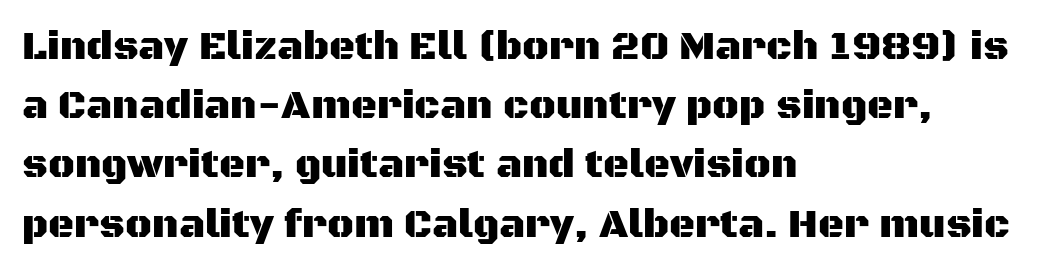
Q: Is the text italic (slanted)? A: No, it is upright.
Q: Is the typeface a serif or a sans-serif typeface? A: Sans-serif.
Q: Is the text underlined? A: No.
Q: How is the paragraph aligned? A: Left-aligned.
Q: Is the spacing between letters normal or unusually wide? A: Normal.
Q: Is the spacing between lines tight, normal or loose? A: Normal.
Q: Width (condensed, normal, or wide)? A: Normal.
Q: Stroke contrast? A: Medium.
Q: x-height? A: Large.
Q: Monospaced? A: No.
